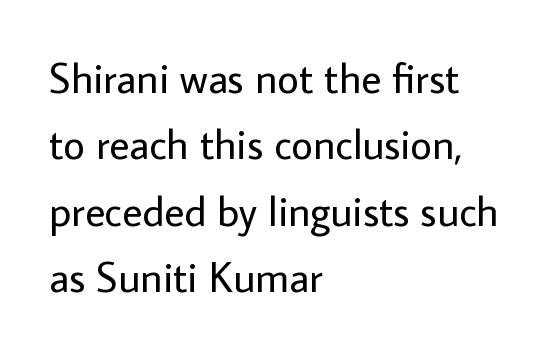
The image shows 42 px regular-weight sans-serif type, upright; set left-aligned, normal line spacing (1.58x), normal letter spacing, not underlined; low stroke contrast and a medium x-height.
